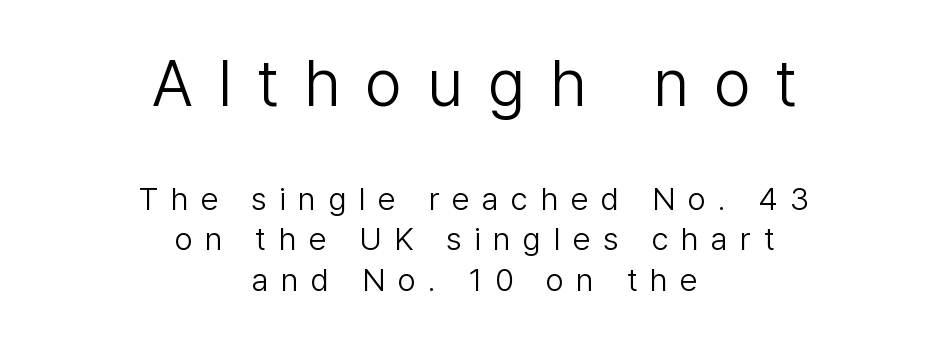
Q: Is the text bold? A: No.
Q: Is the text italic (slanted)? A: No, it is upright.
Q: Is the typeface a serif or a sans-serif typeface? A: Sans-serif.
Q: Is the text underlined? A: No.
Q: How is the paragraph aligned? A: Centered.
Q: Is the spacing between letters normal or unusually wide? A: Unusually wide.
Q: Is the spacing between lines tight, normal or loose? A: Normal.
Q: Which block of text is set in a larger size, the first (top) or the second (bottom)? A: The first (top) one.
Q: Width (condensed, normal, or wide)? A: Normal.
Q: Stroke contrast? A: Low.
Q: x-height? A: Medium.
Q: Monospaced? A: No.
